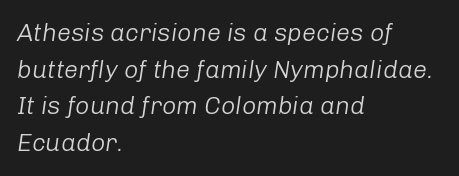
{"italic": "yes", "lean": "right", "slant_degrees": 8, "bold": "no", "underline": "no", "align": "left", "line_spacing": "normal", "line_spacing_ratio": 1.47, "letter_spacing": "normal", "letter_spacing_em": 0.0, "glyph_px": 25}
